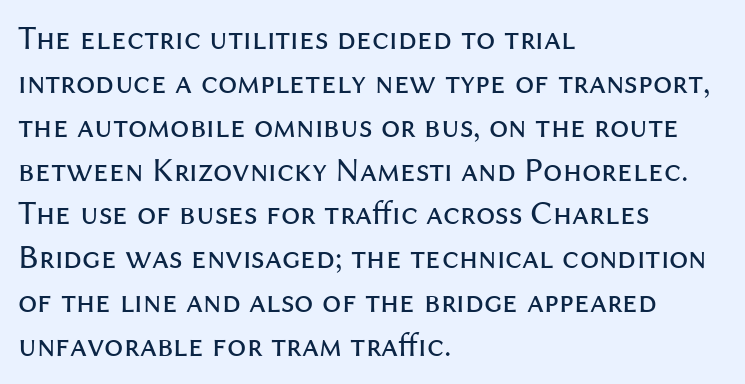
Q: Is the text bold? A: No.
Q: Is the text italic (slanted)? A: No, it is upright.
Q: Is the typeface a serif or a sans-serif typeface? A: Sans-serif.
Q: Is the text underlined? A: No.
Q: How is the paragraph aligned? A: Left-aligned.
Q: Is the spacing between letters normal or unusually wide? A: Normal.
Q: Is the spacing between lines tight, normal or loose? A: Normal.
Q: Width (condensed, normal, or wide)? A: Normal.
Q: Stroke contrast? A: Medium.
Q: x-height? A: Medium.
Q: Monospaced? A: No.
